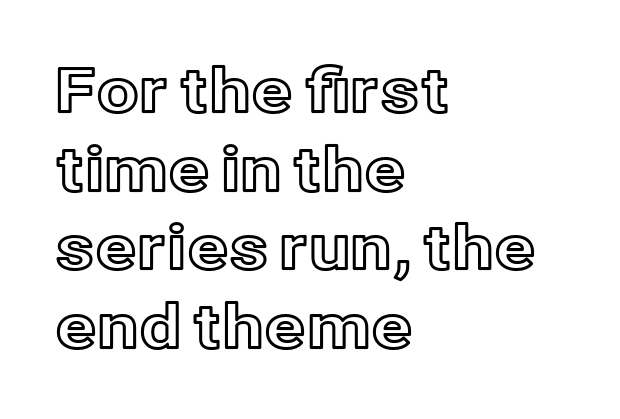
{"italic": "no", "width": "normal", "x_height": "medium", "monospaced": "no", "underline": "no", "align": "left", "line_spacing": "normal", "line_spacing_ratio": 1.29, "letter_spacing": "normal", "letter_spacing_em": 0.0, "glyph_px": 61}
